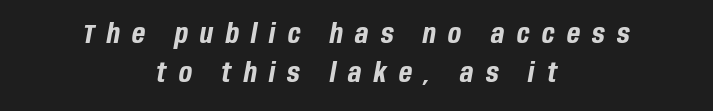
Q: Is the text bold? A: Yes.
Q: Is the text italic (slanted)? A: Yes, it leans right by about 10 degrees.
Q: Is the text underlined? A: No.
Q: How is the paragraph aligned? A: Centered.
Q: Is the spacing between letters normal or unusually wide? A: Unusually wide.
Q: Is the spacing between lines tight, normal or loose? A: Normal.
